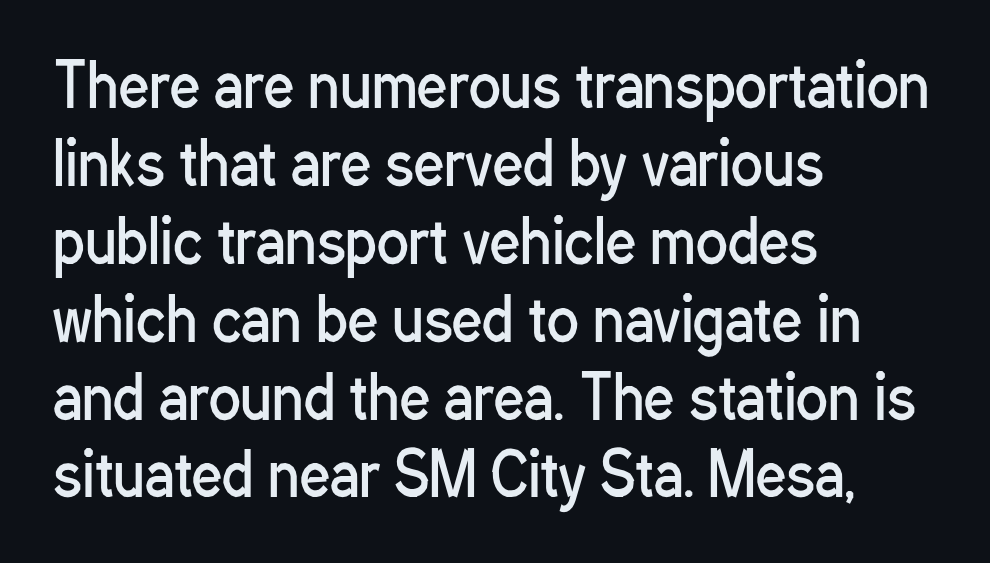
{"serif": "no", "italic": "no", "bold": "no", "weight": "regular", "width": "condensed", "stroke_contrast": "low", "x_height": "medium", "monospaced": "no", "underline": "no", "align": "left", "line_spacing": "normal", "line_spacing_ratio": 1.32, "letter_spacing": "normal", "letter_spacing_em": 0.0, "glyph_px": 59}
